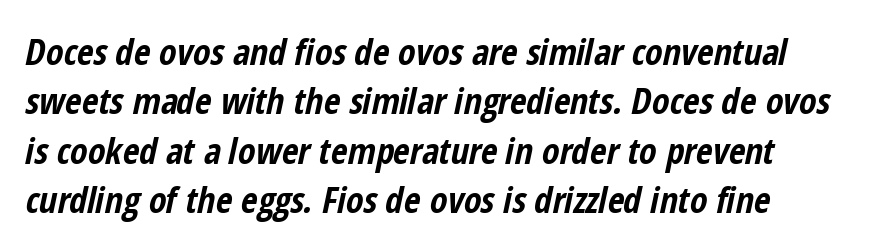
This sample has the flowing, uneven cadence of proportional lettering. Is there much room between lines? A standard amount, neither cramped nor airy. Every letter is thick-stroked: bold, no question. Horizontally, the lines are justified to the leading edge only. The specimen reads as italic at a glance. The letters sit at their default tracking, neither squeezed nor spread.
